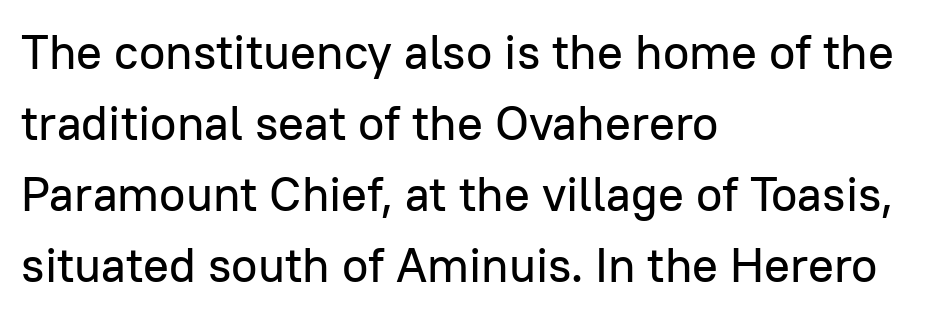
The image shows 48 px sans-serif type, upright; set left-aligned, normal line spacing (1.48x), normal letter spacing, not underlined; low stroke contrast and a medium x-height.
